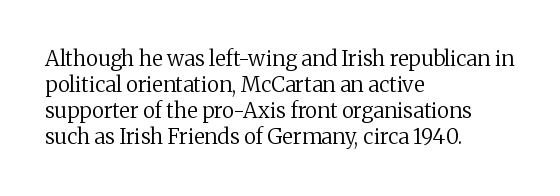
Q: Is the text bold? A: No.
Q: Is the text italic (slanted)? A: No, it is upright.
Q: Is the text underlined? A: No.
Q: How is the paragraph aligned? A: Left-aligned.
Q: Is the spacing between letters normal or unusually wide? A: Normal.
